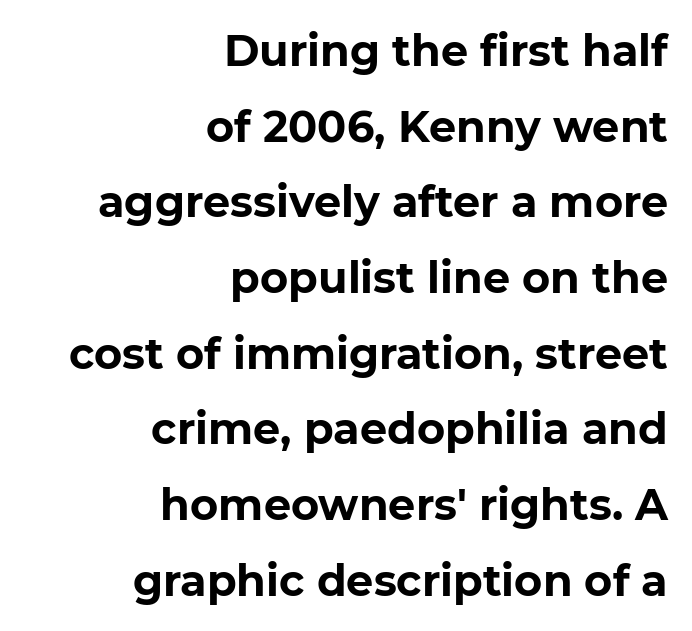
{"serif": "no", "italic": "no", "bold": "yes", "weight": "bold", "width": "normal", "stroke_contrast": "low", "x_height": "medium", "monospaced": "no", "underline": "no", "align": "right", "line_spacing_ratio": 1.76, "letter_spacing": "normal", "letter_spacing_em": 0.0, "glyph_px": 43}
